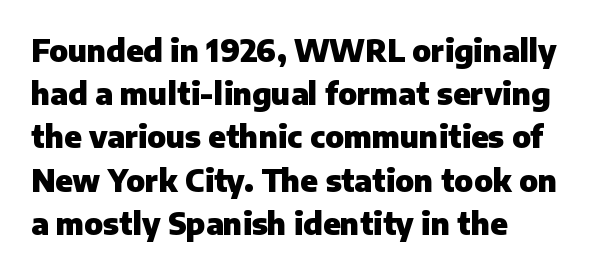
The image shows 30 px heavy sans-serif type, upright; set left-aligned, normal line spacing (1.44x), normal letter spacing, not underlined; low stroke contrast and a medium x-height.
